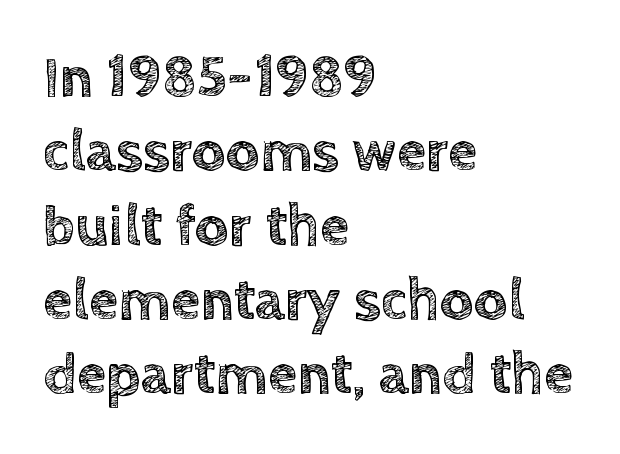
{"italic": "no", "width": "normal", "x_height": "large", "monospaced": "no", "underline": "no", "align": "left", "line_spacing": "normal", "line_spacing_ratio": 1.26, "letter_spacing": "normal", "letter_spacing_em": 0.0, "glyph_px": 59}
